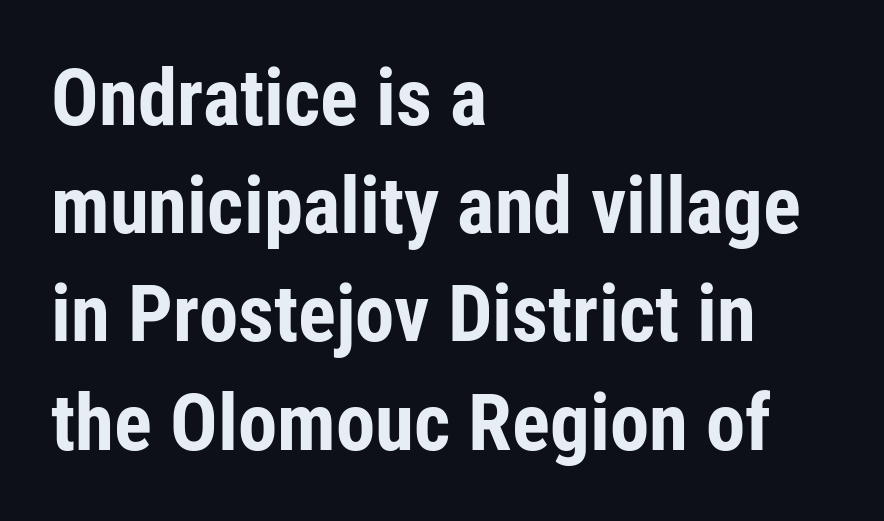
{"serif": "no", "italic": "no", "bold": "yes", "weight": "bold", "width": "condensed", "stroke_contrast": "low", "x_height": "medium", "monospaced": "no", "underline": "no", "align": "left", "line_spacing": "normal", "line_spacing_ratio": 1.37, "letter_spacing": "normal", "letter_spacing_em": 0.0, "glyph_px": 79}
